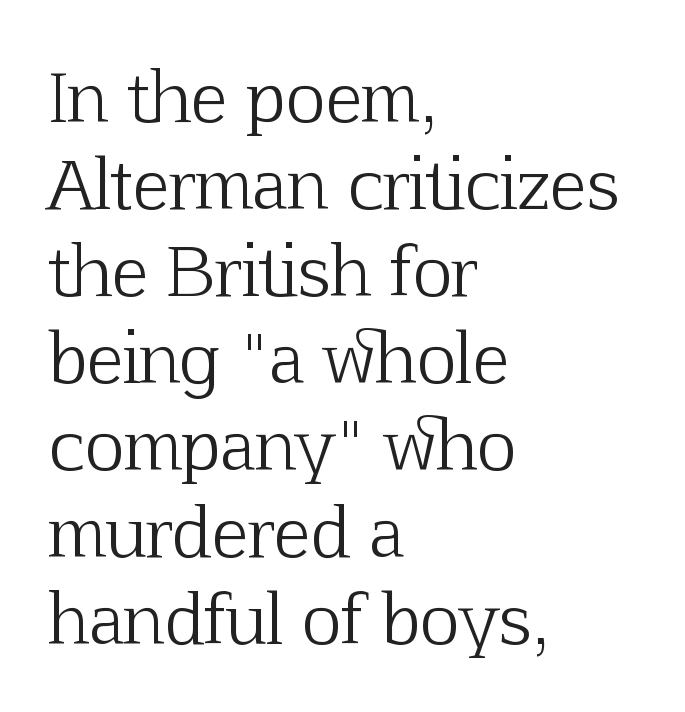
{"serif": "yes", "italic": "no", "bold": "no", "weight": "light", "width": "normal", "stroke_contrast": "low", "x_height": "medium", "monospaced": "no", "underline": "no", "align": "left", "line_spacing": "normal", "line_spacing_ratio": 1.28, "letter_spacing": "normal", "letter_spacing_em": 0.0, "glyph_px": 68}
